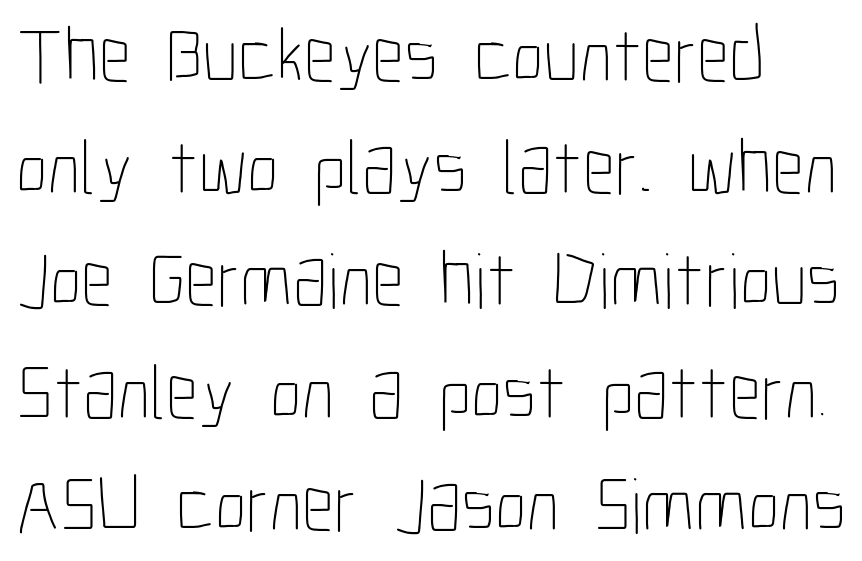
Q: Is the text bold? A: No.
Q: Is the text italic (slanted)? A: No, it is upright.
Q: Is the text underlined? A: No.
Q: Is the spacing between letters normal or unusually wide? A: Normal.
Q: Is the spacing between lines tight, normal or loose? A: Normal.
Q: Width (condensed, normal, or wide)? A: Condensed.
Q: Stroke contrast? A: Low.
Q: x-height? A: Medium.
Q: Monospaced? A: No.
